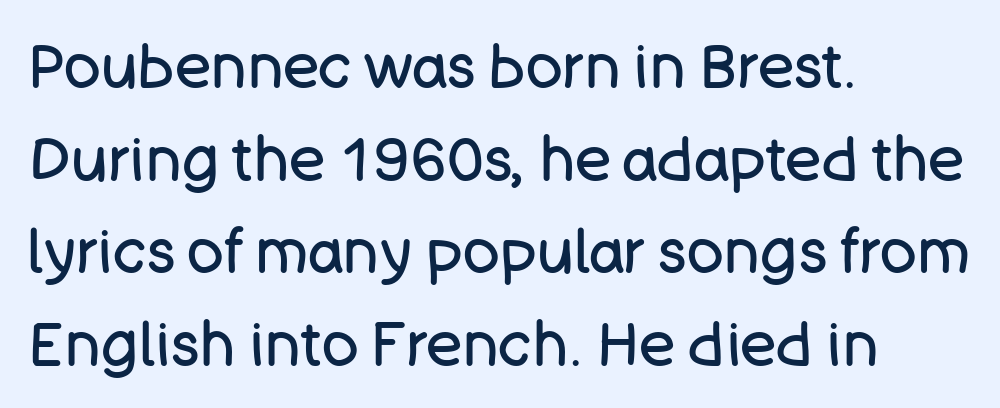
{"serif": "no", "italic": "no", "bold": "no", "weight": "regular", "width": "normal", "stroke_contrast": "low", "x_height": "large", "monospaced": "no", "underline": "no", "align": "left", "line_spacing": "normal", "line_spacing_ratio": 1.52, "letter_spacing": "normal", "letter_spacing_em": 0.0, "glyph_px": 61}
